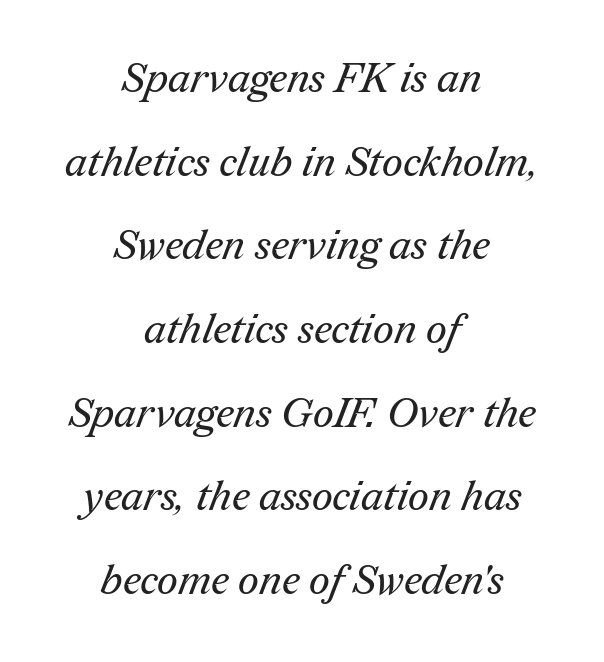
There is no visible air inserted between adjacent glyphs. Loosely led — the rows are spread out. Glance below the letters and you will spot only blank space. The font is comparable to plain body text, perhaps lighter. A student would call this center alignment; a typographer would say set centered.
